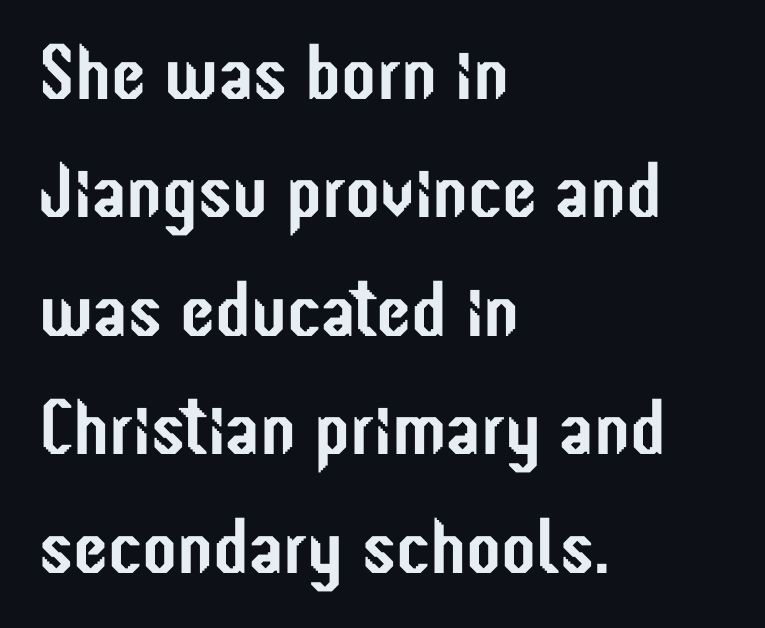
{"serif": "no", "italic": "no", "width": "condensed", "stroke_contrast": "low", "x_height": "medium", "monospaced": "no", "underline": "no", "align": "left", "line_spacing": "normal", "line_spacing_ratio": 1.5, "letter_spacing": "normal", "letter_spacing_em": 0.0, "glyph_px": 79}
